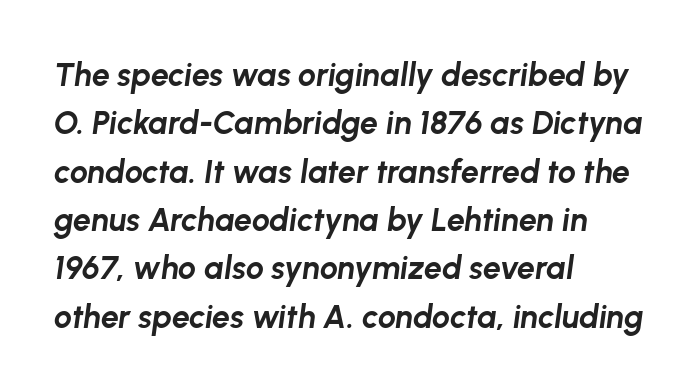
The image shows 32 px bold type, italic (leaning right); set left-aligned, normal line spacing (1.51x), normal letter spacing, not underlined; low stroke contrast and a medium x-height.
